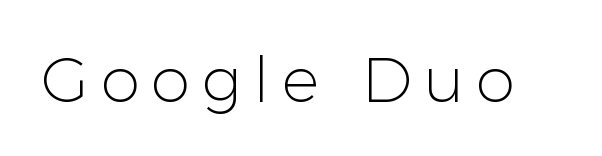
Caption: face not bold, strokes unweighted. The designer went with a sans here, leaving each stem footless. Unmarked baselines from the first word to the last. Think of a printed novel: that variable character pitch is what you see here. Ordinary non-slanted type is in use.
